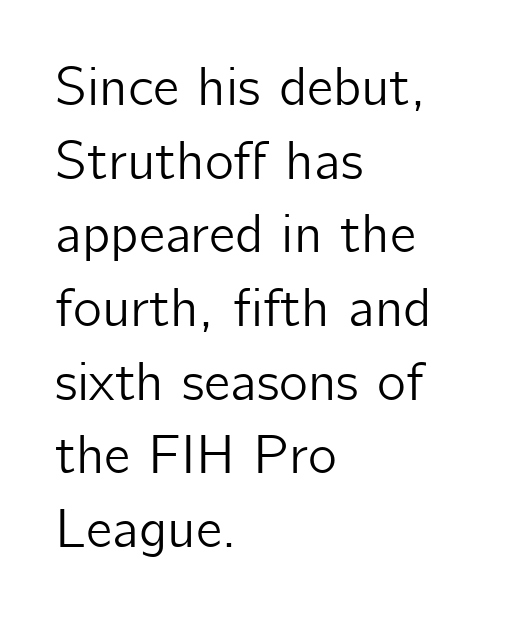
Q: Is the text italic (slanted)? A: No, it is upright.
Q: Is the typeface a serif or a sans-serif typeface? A: Sans-serif.
Q: Is the text underlined? A: No.
Q: How is the paragraph aligned? A: Left-aligned.
Q: Is the spacing between letters normal or unusually wide? A: Normal.
Q: Is the spacing between lines tight, normal or loose? A: Normal.
Q: Width (condensed, normal, or wide)? A: Normal.
Q: Stroke contrast? A: Low.
Q: x-height? A: Medium.
Q: Monospaced? A: No.
